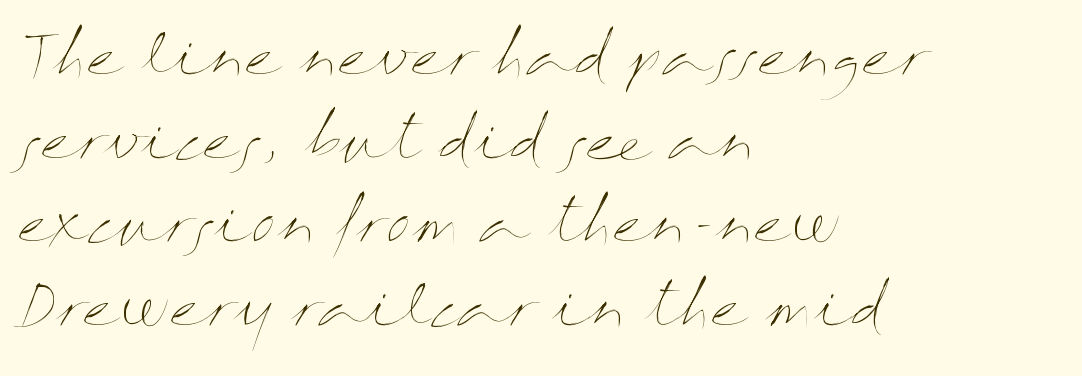
{"bold": "no", "weight": "thin", "width": "wide", "stroke_contrast": "medium", "x_height": "medium", "monospaced": "no", "underline": "no", "align": "left", "line_spacing": "normal", "line_spacing_ratio": 1.52, "letter_spacing": "normal", "letter_spacing_em": 0.0, "glyph_px": 55}
